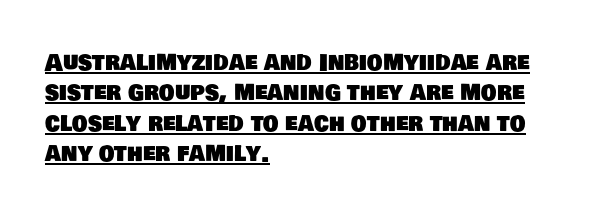
The passage shown has conventional tracking throughout. The line-height multiplier appears to be the usual default. This is underlined copy, the kind a proofreader might mark for attention. The compositor pushed each line to the left boundary.
